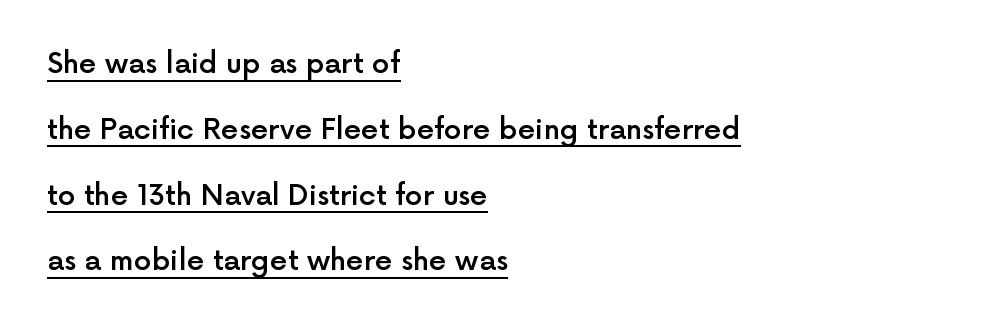
{"serif": "no", "italic": "no", "bold": "semi", "weight": "semibold", "width": "normal", "x_height": "medium", "monospaced": "no", "underline": "yes", "align": "left", "line_spacing": "loose", "line_spacing_ratio": 2.35, "letter_spacing": "normal", "letter_spacing_em": 0.0, "glyph_px": 28}
